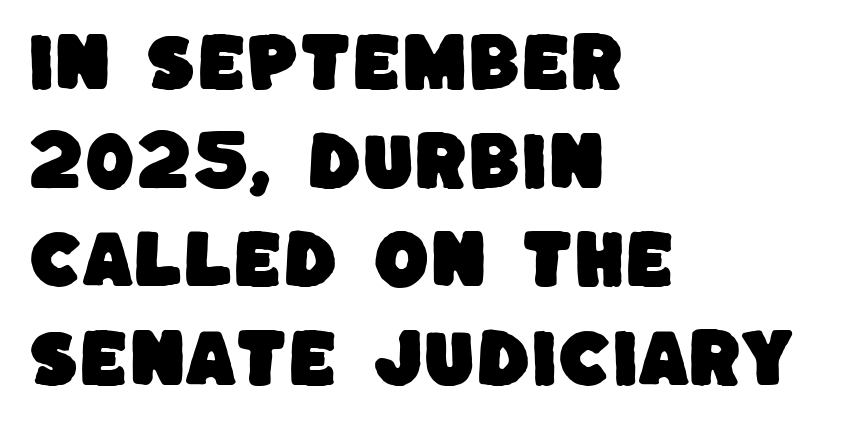
Proportional: the letters do not fall into vertical columns. Letter spacing: default. Just letters on the line, the space beneath them empty. Does the leading feel generous? No, just average. The rendering anchors every line to the left-hand side. Serifs: no, the terminals of the letterforms are clean.
